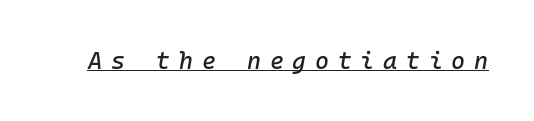
The letters are spread apart with noticeably loose tracking. In designer terms, the underline attribute is active on this setting. In terms of posture, this sample is oblique.
